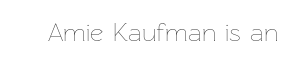
A roman cut, with each character standing at attention. Decoration check: the copy has no underline. The gaps between neighbouring characters are ordinary and unremarkable. Bold? No — there's no thickening of the strokes.
